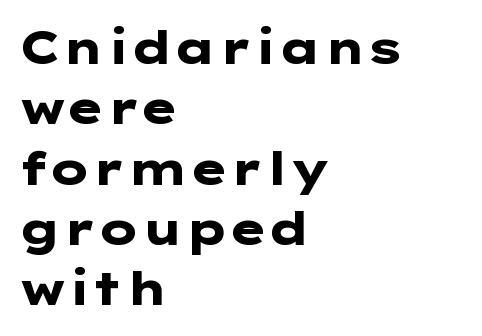
Q: Is the text bold? A: Yes.
Q: Is the text italic (slanted)? A: No, it is upright.
Q: Is the typeface a serif or a sans-serif typeface? A: Sans-serif.
Q: Is the text underlined? A: No.
Q: How is the paragraph aligned? A: Left-aligned.
Q: Is the spacing between letters normal or unusually wide? A: Normal.
Q: Is the spacing between lines tight, normal or loose? A: Normal.
Q: Width (condensed, normal, or wide)? A: Wide.
Q: Stroke contrast? A: Low.
Q: x-height? A: Medium.
